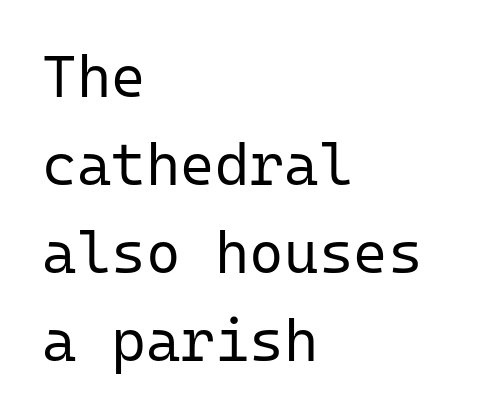
{"serif": "no", "italic": "no", "bold": "no", "weight": "regular", "width": "normal", "stroke_contrast": "low", "x_height": "medium", "monospaced": "yes", "underline": "no", "align": "left", "line_spacing": "normal", "line_spacing_ratio": 1.49, "letter_spacing": "normal", "letter_spacing_em": 0.0, "glyph_px": 59}
